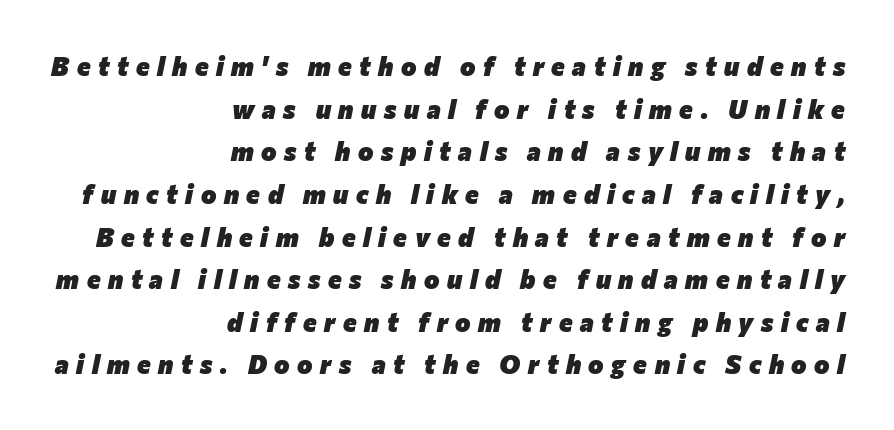
Every letter is thick-stroked: bold, no question. The letters are spread apart with noticeably loose tracking. Teacher's note: observe the even right margin — that is flush-right alignment. This is oblique type, the kind used for emphasis or titles. Clear beneath every line of the passage. Each new line begins a customary step beneath the previous one.
